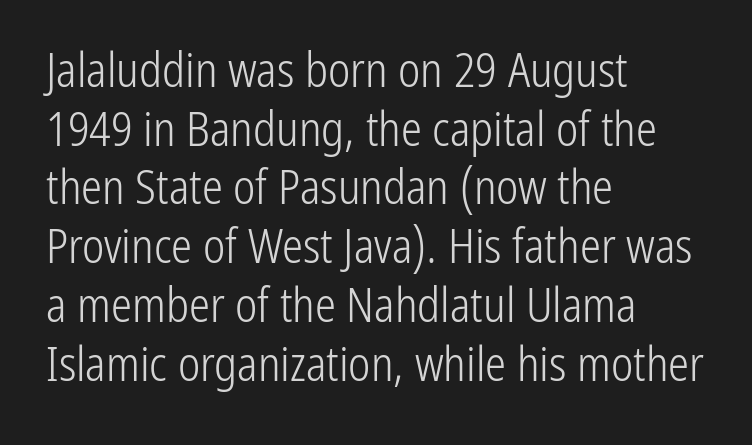
Leftover space on each line is placed entirely after the last word. Nobody drew a line under any word here. Spacing between characters is what you'd get straight out of the box. Every character sits straight up, as roman type does. A light-to-regular cut is what we see here.
